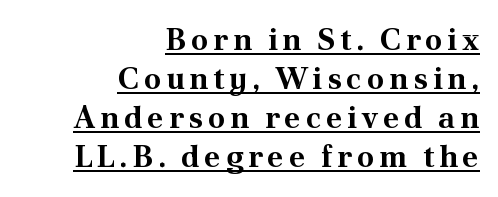
Q: Is the text bold? A: Yes.
Q: Is the text italic (slanted)? A: No, it is upright.
Q: Is the typeface a serif or a sans-serif typeface? A: Serif.
Q: Is the text underlined? A: Yes.
Q: How is the paragraph aligned? A: Right-aligned.
Q: Is the spacing between lines tight, normal or loose? A: Normal.
Q: Width (condensed, normal, or wide)? A: Normal.
Q: Stroke contrast? A: Medium.
Q: x-height? A: Small.
Q: Monospaced? A: No.
